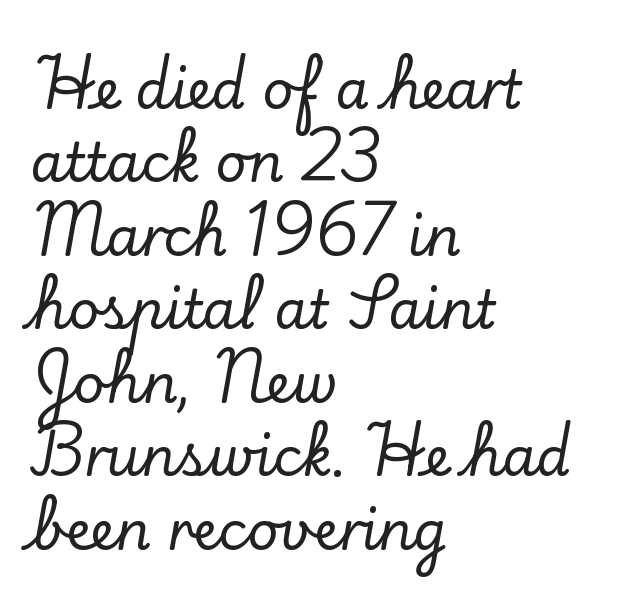
Q: Is the text italic (slanted)? A: Yes.
Q: Is the typeface a serif or a sans-serif typeface? A: Serif.
Q: Is the text underlined? A: No.
Q: How is the paragraph aligned? A: Left-aligned.
Q: Is the spacing between letters normal or unusually wide? A: Normal.
Q: Is the spacing between lines tight, normal or loose? A: Normal.
Q: Width (condensed, normal, or wide)? A: Normal.
Q: Stroke contrast? A: Low.
Q: x-height? A: Small.
Q: Monospaced? A: No.
